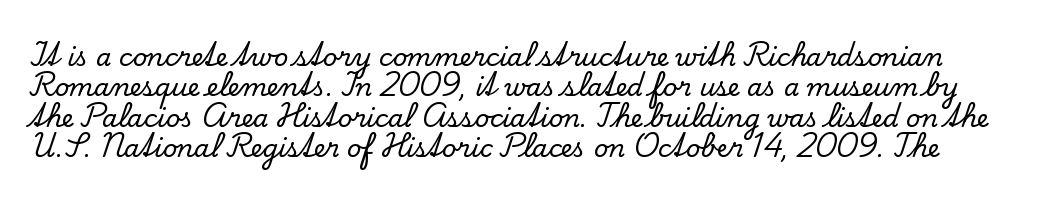
{"underline": "no", "line_spacing_ratio": 1.22, "letter_spacing": "normal", "letter_spacing_em": 0.0, "glyph_px": 25}
